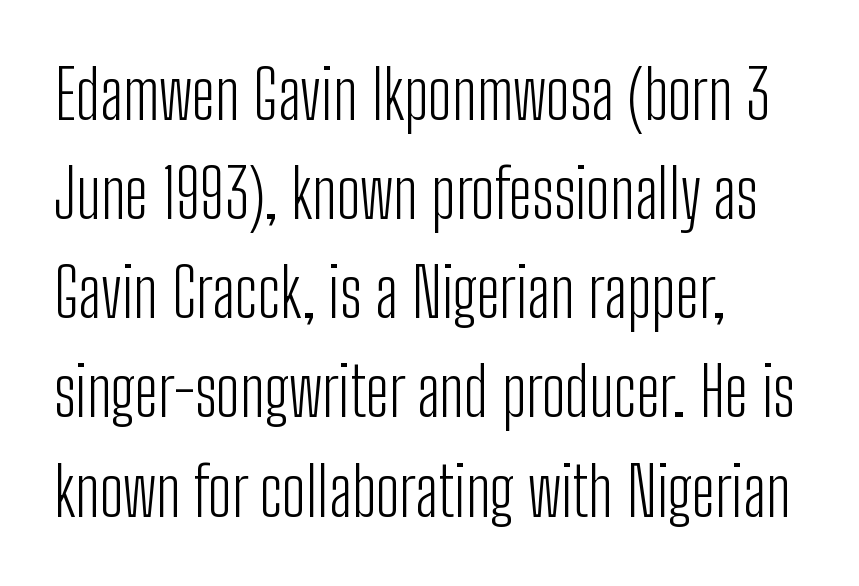
{"serif": "no", "italic": "no", "bold": "no", "weight": "light", "width": "condensed", "stroke_contrast": "low", "x_height": "medium", "monospaced": "no", "underline": "no", "align": "left", "line_spacing": "normal", "line_spacing_ratio": 1.48, "letter_spacing": "normal", "letter_spacing_em": 0.0, "glyph_px": 67}
